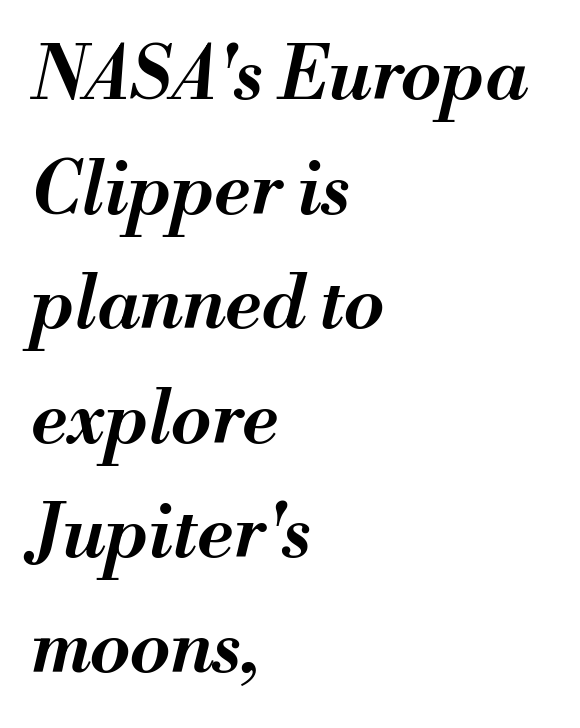
Varying glyph widths throughout — classic text-font behaviour. The words here are not underlined. The setting favours the left margin, as ordinary paragraphs usually do. This block has exactly the height ordinary leading produces. There is no visible air inserted between adjacent glyphs. Tall strokes in this sample are angled rather than plumb.
